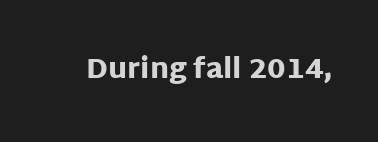
Q: Is the text bold? A: Yes.
Q: Is the text italic (slanted)? A: No, it is upright.
Q: Is the typeface a serif or a sans-serif typeface? A: Sans-serif.
Q: Is the text underlined? A: No.
Q: Is the spacing between letters normal or unusually wide? A: Normal.
Q: Width (condensed, normal, or wide)? A: Normal.
Q: Stroke contrast? A: Low.
Q: x-height? A: Large.
Q: Monospaced? A: No.
